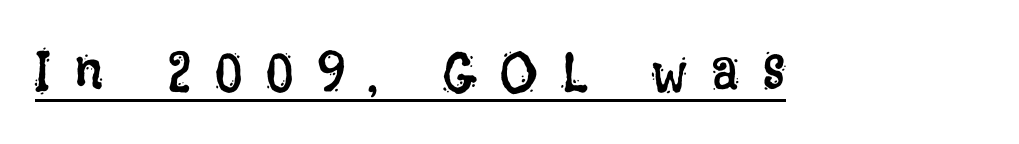
{"italic": "no", "bold": "no", "weight": "regular", "width": "condensed", "stroke_contrast": "low", "x_height": "large", "monospaced": "no", "underline": "yes", "letter_spacing": "wide", "letter_spacing_em": 0.43, "glyph_px": 57}
